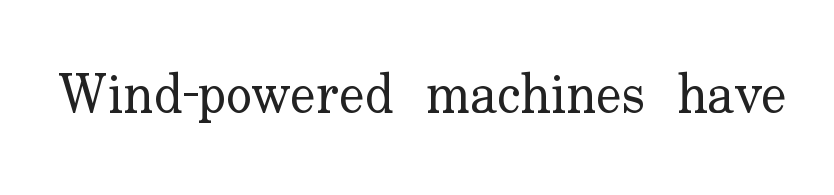
The face used here is proportionally spaced, like ordinary book or web type. Examine the stroke ends and you'll spot serifs. Each stroke keeps to a modest, everyday thickness or less. Does the lettering tilt? It doesn't — this is upright.
